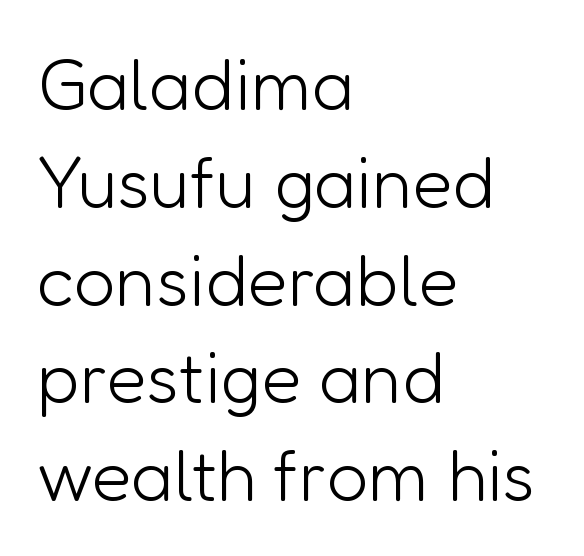
{"serif": "no", "italic": "no", "bold": "no", "weight": "light", "width": "normal", "stroke_contrast": "low", "x_height": "medium", "monospaced": "no", "underline": "no", "align": "left", "line_spacing": "normal", "line_spacing_ratio": 1.34, "letter_spacing": "normal", "letter_spacing_em": 0.0, "glyph_px": 73}
